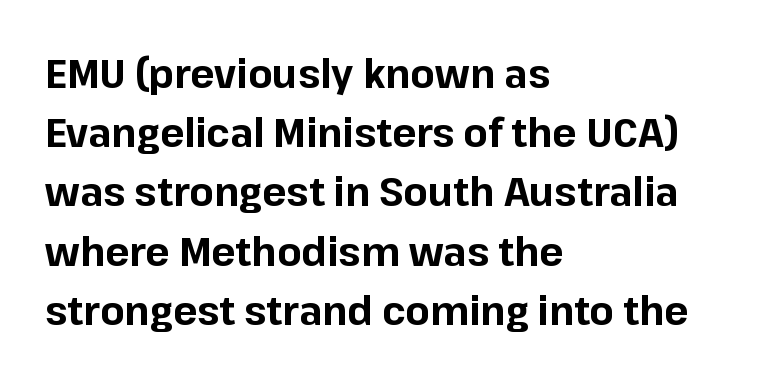
{"serif": "no", "italic": "no", "bold": "yes", "weight": "bold", "width": "normal", "stroke_contrast": "low", "x_height": "medium", "monospaced": "no", "underline": "no", "align": "left", "line_spacing": "normal", "line_spacing_ratio": 1.48, "letter_spacing": "normal", "letter_spacing_em": 0.0, "glyph_px": 40}
